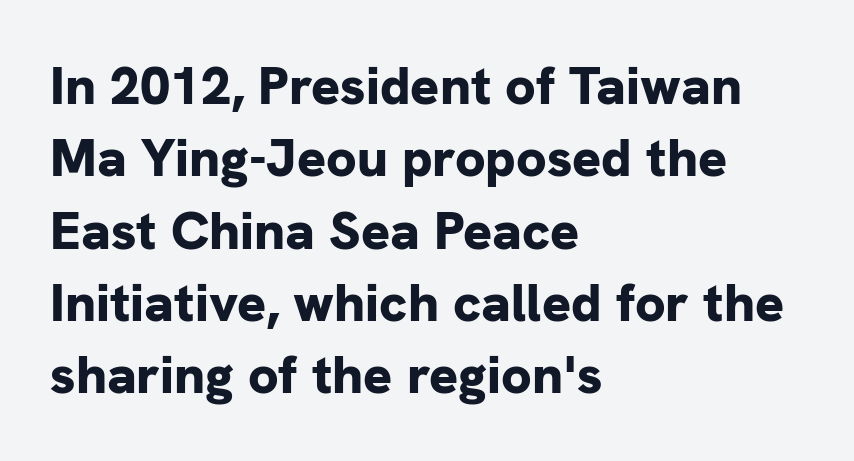
Q: Is the text bold? A: Yes.
Q: Is the text italic (slanted)? A: No, it is upright.
Q: Is the typeface a serif or a sans-serif typeface? A: Sans-serif.
Q: Is the text underlined? A: No.
Q: How is the paragraph aligned? A: Left-aligned.
Q: Is the spacing between letters normal or unusually wide? A: Normal.
Q: Is the spacing between lines tight, normal or loose? A: Normal.
Q: Width (condensed, normal, or wide)? A: Normal.
Q: Stroke contrast? A: Low.
Q: x-height? A: Medium.
Q: Monospaced? A: No.
